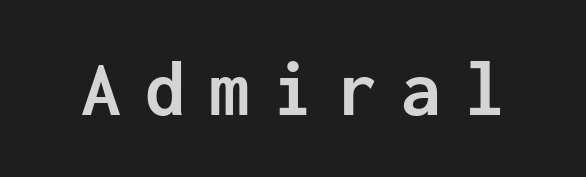
Q: Is the text bold? A: Yes.
Q: Is the text italic (slanted)? A: No, it is upright.
Q: Is the typeface a serif or a sans-serif typeface? A: Sans-serif.
Q: Is the text underlined? A: No.
Q: Is the spacing between letters normal or unusually wide? A: Unusually wide.
Q: Width (condensed, normal, or wide)? A: Normal.
Q: Stroke contrast? A: Low.
Q: x-height? A: Medium.
Q: Monospaced? A: Yes.
